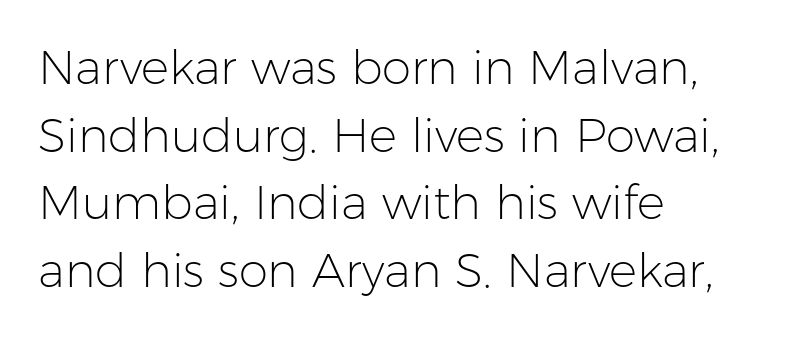
{"serif": "no", "italic": "no", "bold": "no", "weight": "light", "width": "normal", "stroke_contrast": "low", "x_height": "medium", "monospaced": "no", "underline": "no", "align": "left", "line_spacing": "normal", "line_spacing_ratio": 1.44, "letter_spacing": "normal", "letter_spacing_em": 0.0, "glyph_px": 47}
